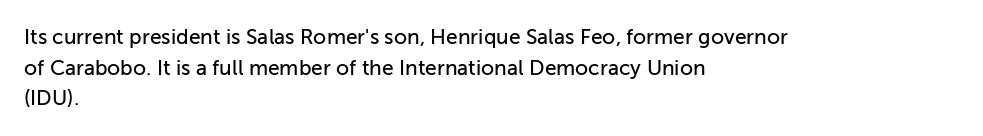
Q: Is the text italic (slanted)? A: No, it is upright.
Q: Is the text underlined? A: No.
Q: How is the paragraph aligned? A: Left-aligned.
Q: Is the spacing between letters normal or unusually wide? A: Normal.
Q: Is the spacing between lines tight, normal or loose? A: Normal.
